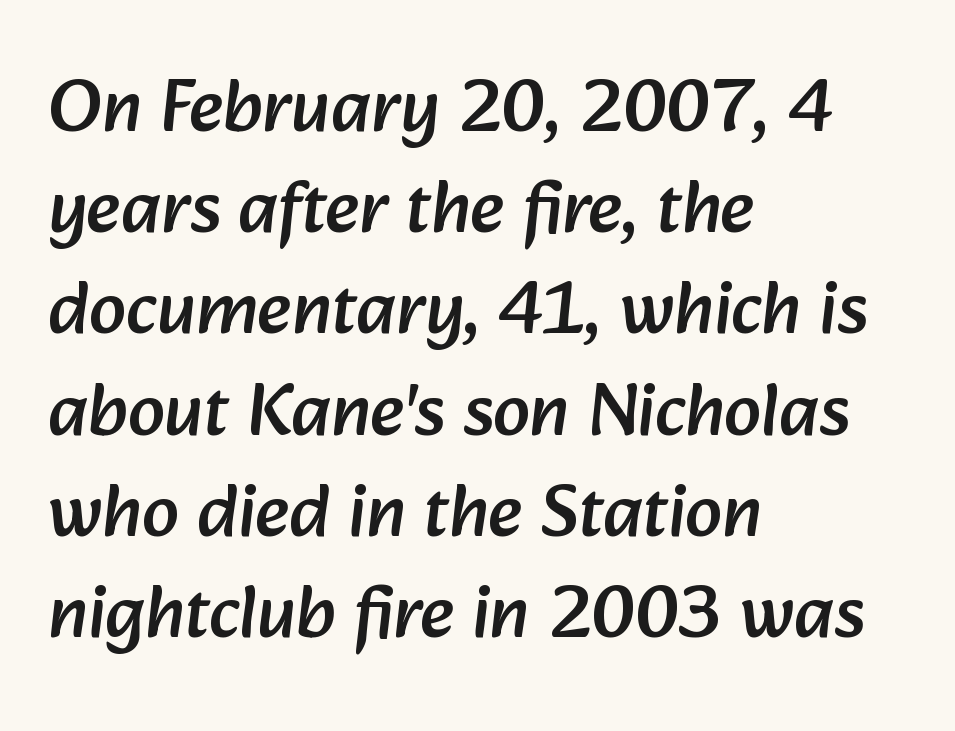
{"serif": "no", "width": "normal", "stroke_contrast": "low", "x_height": "medium", "monospaced": "no", "underline": "no", "align": "left", "line_spacing": "normal", "line_spacing_ratio": 1.35, "letter_spacing": "normal", "letter_spacing_em": 0.0, "glyph_px": 75}
